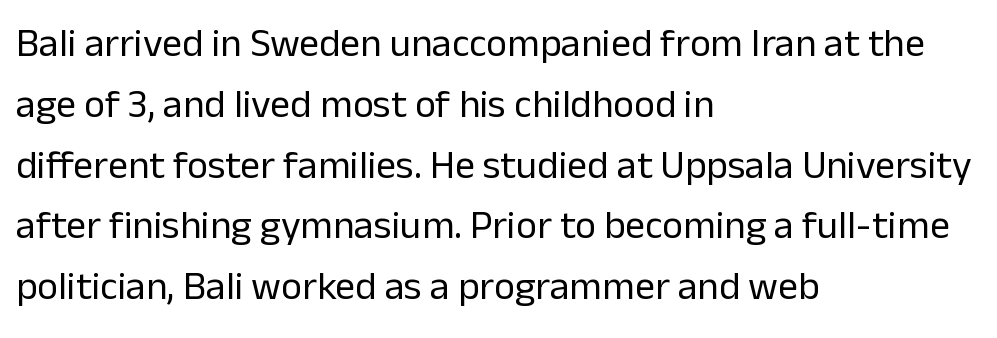
Any mark beneath the type? The region is blank. Weight: regular or lighter. Honestly, the letter spacing is just normal — you wouldn't notice it. The setting favours the left margin, as ordinary paragraphs usually do.
